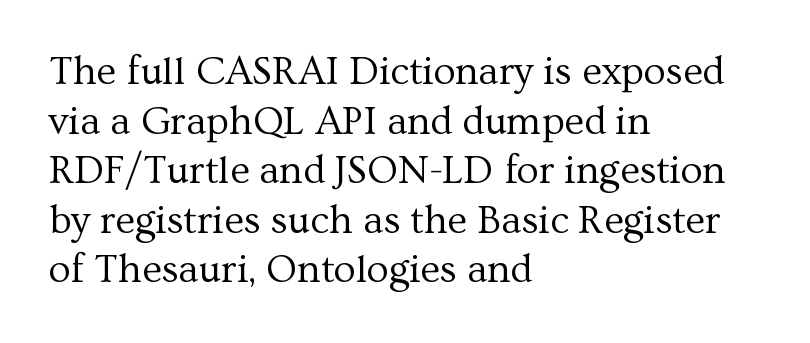
Note the varied advance widths — an 'i' is clearly narrower than an 'm'. Notice how the passage keeps a crisp vertical edge on the left only. Type without underlining. No extra tracking has been applied to these lines.
